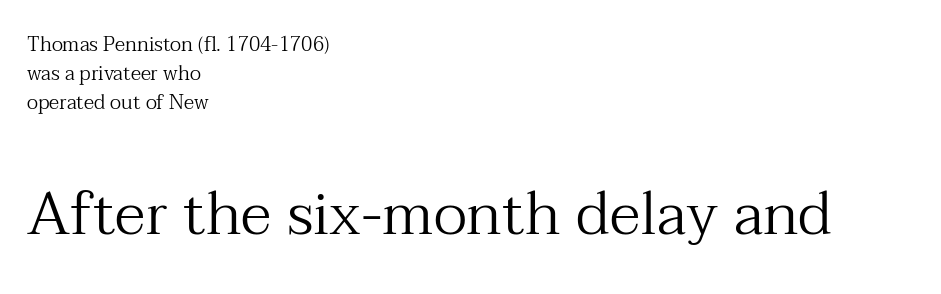
Q: Is the text bold? A: No.
Q: Is the text italic (slanted)? A: No, it is upright.
Q: Is the typeface a serif or a sans-serif typeface? A: Serif.
Q: Is the text underlined? A: No.
Q: How is the paragraph aligned? A: Left-aligned.
Q: Is the spacing between letters normal or unusually wide? A: Normal.
Q: Is the spacing between lines tight, normal or loose? A: Normal.
Q: Which block of text is set in a larger size, the first (top) or the second (bottom)? A: The second (bottom) one.
Q: Width (condensed, normal, or wide)? A: Normal.
Q: Stroke contrast? A: Medium.
Q: x-height? A: Medium.
Q: Monospaced? A: No.
